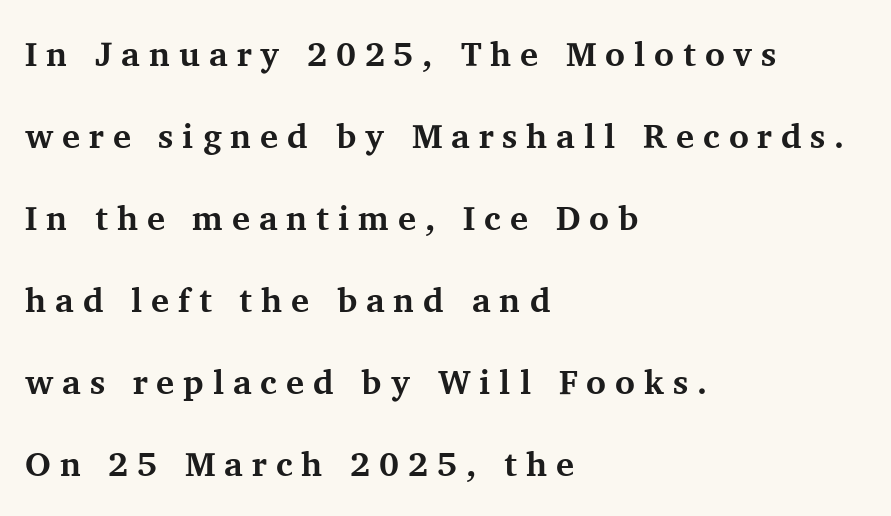
{"serif": "yes", "italic": "no", "bold": "yes", "weight": "bold", "width": "normal", "stroke_contrast": "medium", "x_height": "medium", "monospaced": "no", "underline": "no", "align": "left", "line_spacing": "loose", "line_spacing_ratio": 2.41, "letter_spacing": "wide", "letter_spacing_em": 0.26, "glyph_px": 34}
